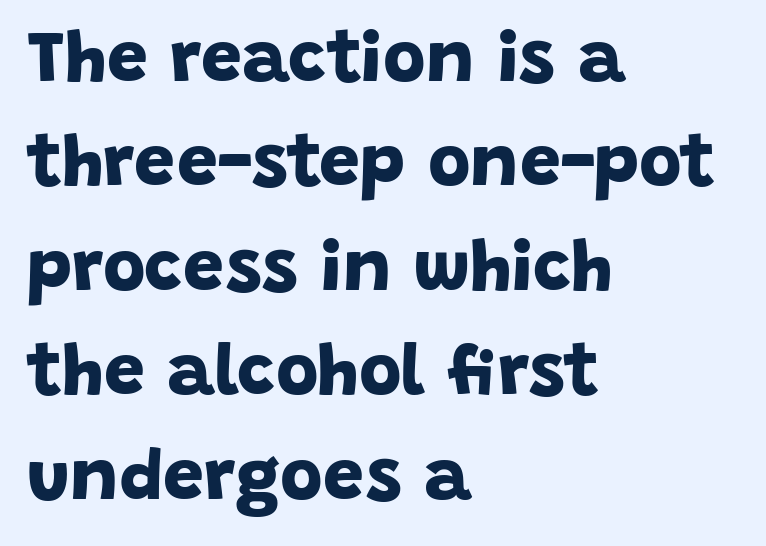
The image shows 73 px bold sans-serif type; set left-aligned, normal line spacing (1.43x), normal letter spacing, not underlined; low stroke contrast and a large x-height.
